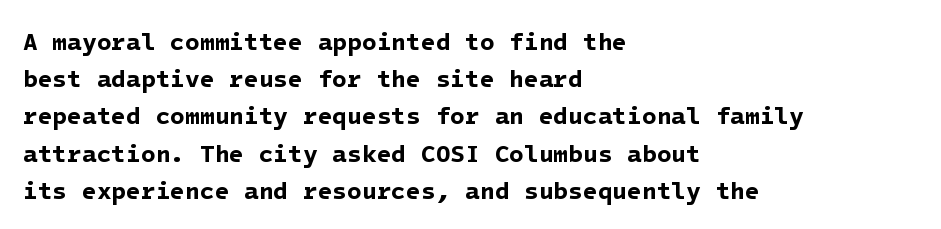
The paragraph shown leans on its left margin. Compared with an ordinary text face, these strokes are far heavier — a full bold. The letterforms sit shoulder to shoulder at normal distance. Unmarked baselines from the first word to the last. This sample keeps an unexceptional amount of space between lines.
